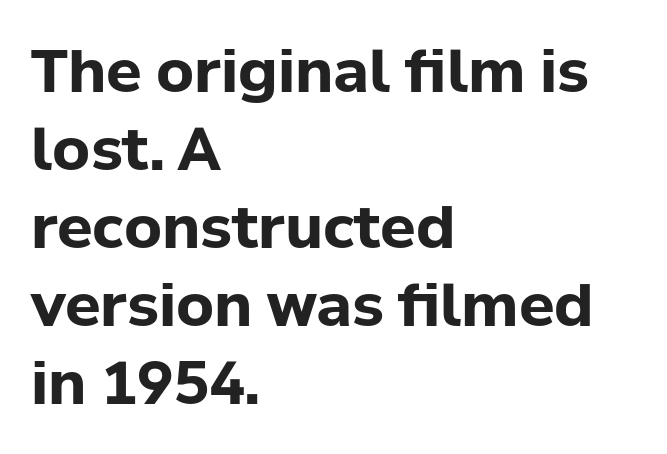
The face used here is proportionally spaced, like ordinary book or web type. The tracking reads as untouched default to a designer's eye. Rows of type keep a routine distance in the vertical direction. The typesetting leans heavy: a genuine bold. Rendered with straight, roman letterforms.
